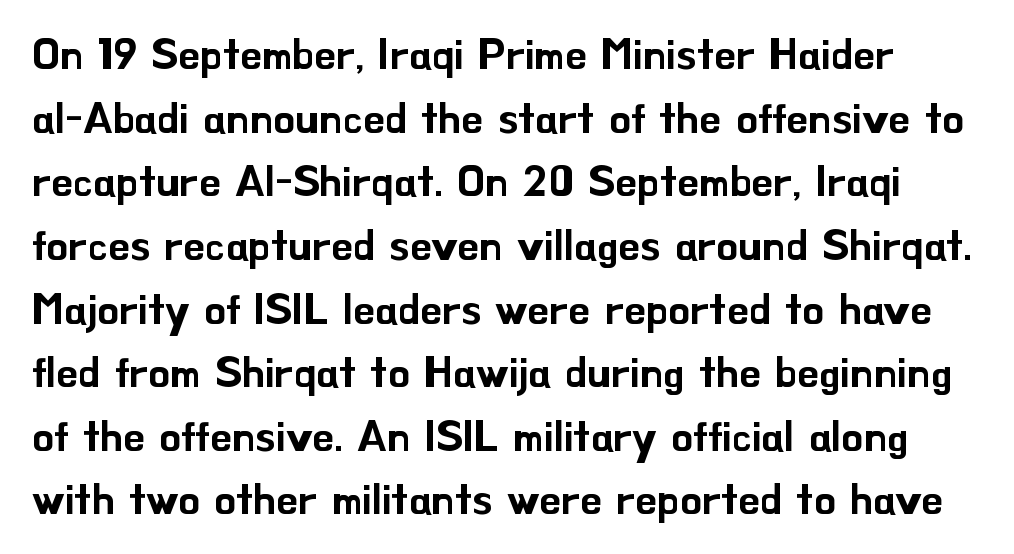
The image shows 43 px sans-serif type, upright; set normal line spacing (1.48x), normal letter spacing, not underlined; low stroke contrast and a small x-height.
